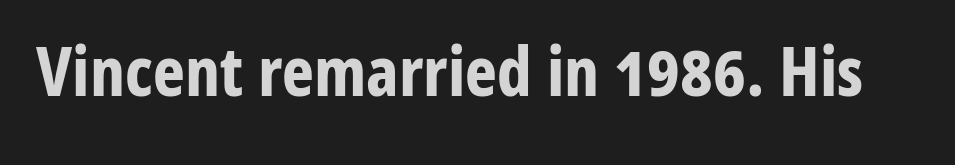
Q: Is the text bold? A: Yes.
Q: Is the text italic (slanted)? A: No, it is upright.
Q: Is the typeface a serif or a sans-serif typeface? A: Sans-serif.
Q: Is the text underlined? A: No.
Q: Is the spacing between letters normal or unusually wide? A: Normal.
Q: Width (condensed, normal, or wide)? A: Condensed.
Q: Stroke contrast? A: Low.
Q: x-height? A: Medium.
Q: Monospaced? A: No.
